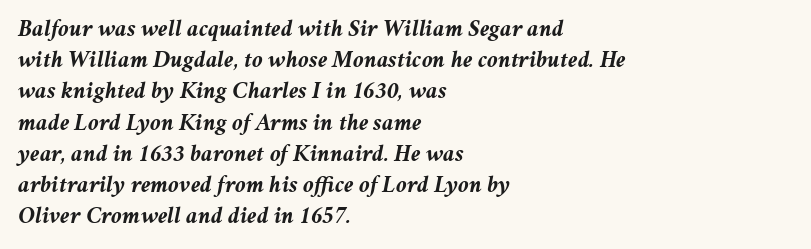
The image shows 24 px bold type, italic (leaning right); set left-aligned, normal line spacing (1.3x), normal letter spacing, not underlined.
